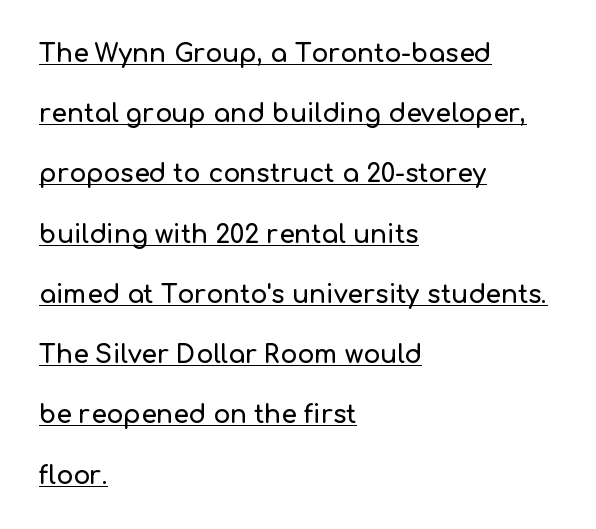
Vertical strokes here are truly vertical. In terms of letterspacing, this is plain default setting. The passage shown stacks its lines with a broad gap. Leftover space on each line is placed entirely after the last word.
